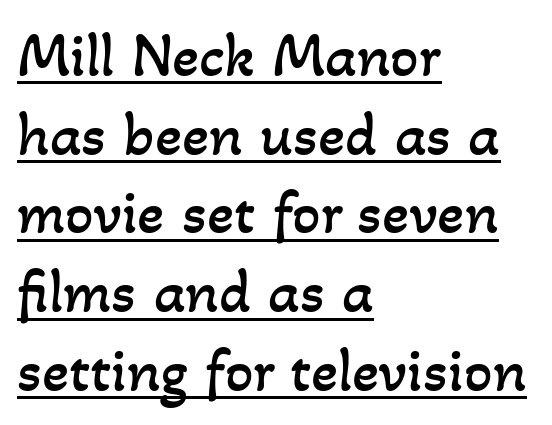
The font is comparable to plain body text, perhaps lighter. This sample is left-justified, so line endings fall wherever the words run out. Line spacing here is normal. What decoration does the sample have? An underline. Letter spacing: default.
